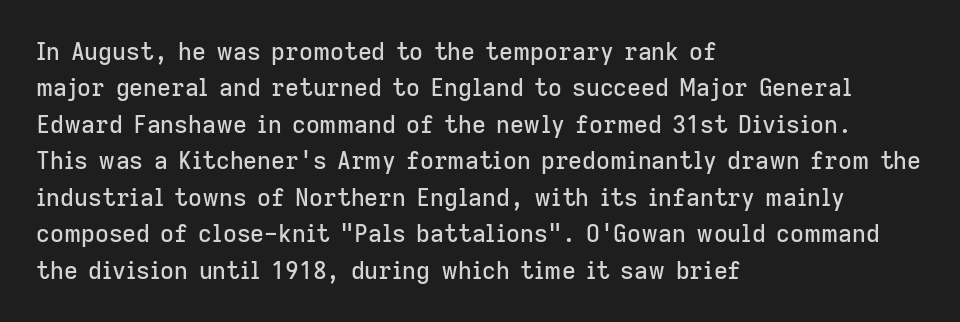
{"italic": "no", "underline": "no", "align": "left", "line_spacing": "normal", "line_spacing_ratio": 1.52, "letter_spacing": "normal", "letter_spacing_em": 0.0, "glyph_px": 24}
